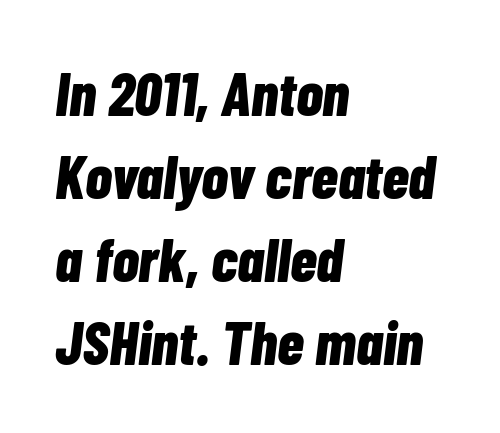
{"italic": "yes", "lean": "right", "slant_degrees": 7, "bold": "yes", "weight": "bold", "width": "condensed", "stroke_contrast": "low", "x_height": "medium", "monospaced": "no", "underline": "no", "align": "left", "line_spacing": "normal", "line_spacing_ratio": 1.36, "letter_spacing": "normal", "letter_spacing_em": 0.0, "glyph_px": 61}
